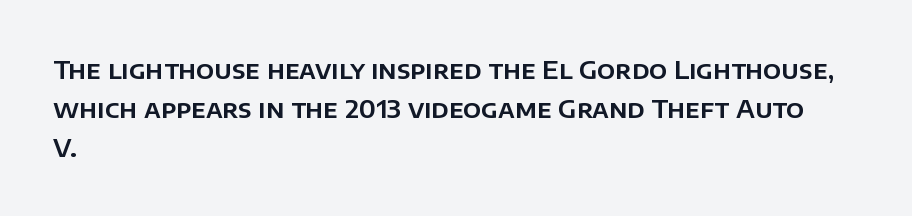
The horizontal fit of the characters is conventional and even. The passage shown stacks its lines at a standard gap. The letters stand straight up with perfectly vertical stems. Descender tails drop into unmarked territory. Is the block centered? No — it sits flush against the left margin.
